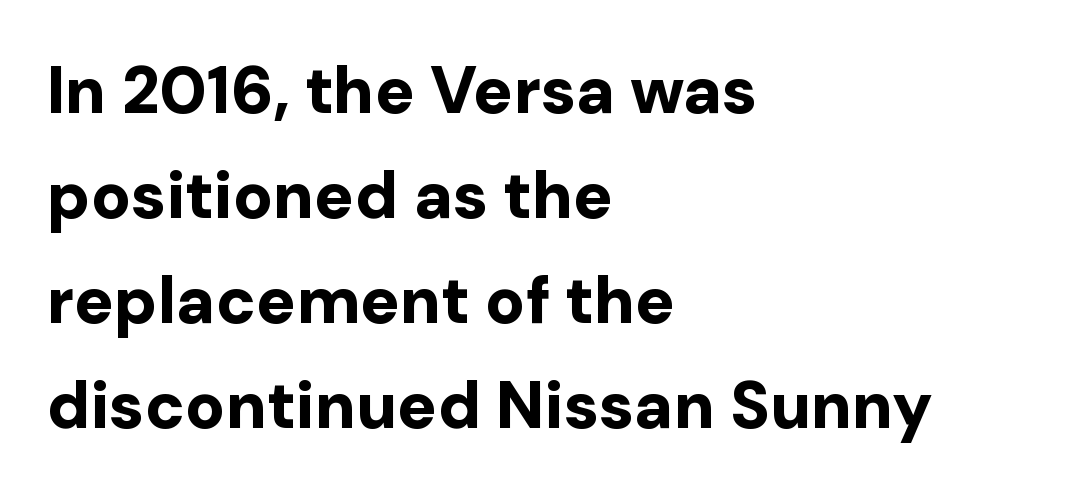
The image shows 66 px bold sans-serif type, upright; set left-aligned, normal line spacing (1.59x), normal letter spacing, not underlined; low stroke contrast and a medium x-height.
